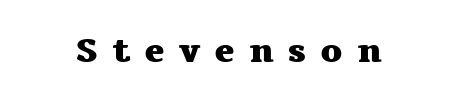
{"serif": "yes", "italic": "no", "bold": "yes", "weight": "heavy", "width": "wide", "stroke_contrast": "medium", "x_height": "medium", "monospaced": "no", "underline": "no", "letter_spacing": "wide", "letter_spacing_em": 0.41, "glyph_px": 34}
